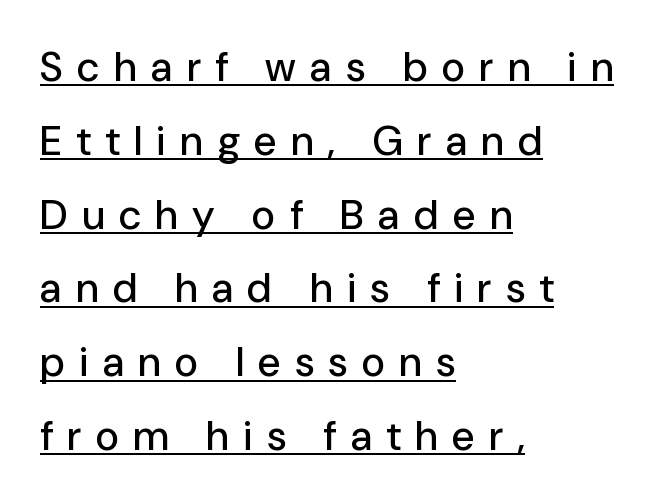
{"serif": "no", "italic": "no", "width": "normal", "stroke_contrast": "low", "x_height": "medium", "monospaced": "no", "underline": "yes", "align": "left", "line_spacing_ratio": 1.8, "letter_spacing": "wide", "letter_spacing_em": 0.35, "glyph_px": 41}
